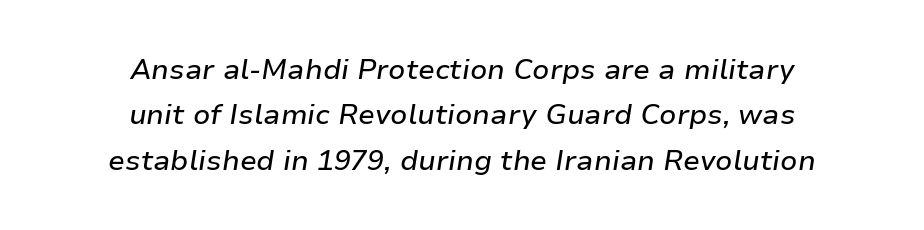
{"italic": "yes", "lean": "right", "slant_degrees": 9, "width": "normal", "stroke_contrast": "low", "x_height": "medium", "monospaced": "no", "underline": "no", "align": "center", "line_spacing": "normal", "line_spacing_ratio": 1.62, "letter_spacing": "normal", "letter_spacing_em": 0.0, "glyph_px": 28}
